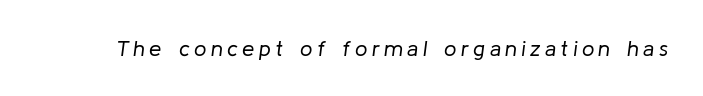
The image shows 22 px text type, italic (leaning right); set unusually wide letter spacing (+0.2 em), not underlined.
